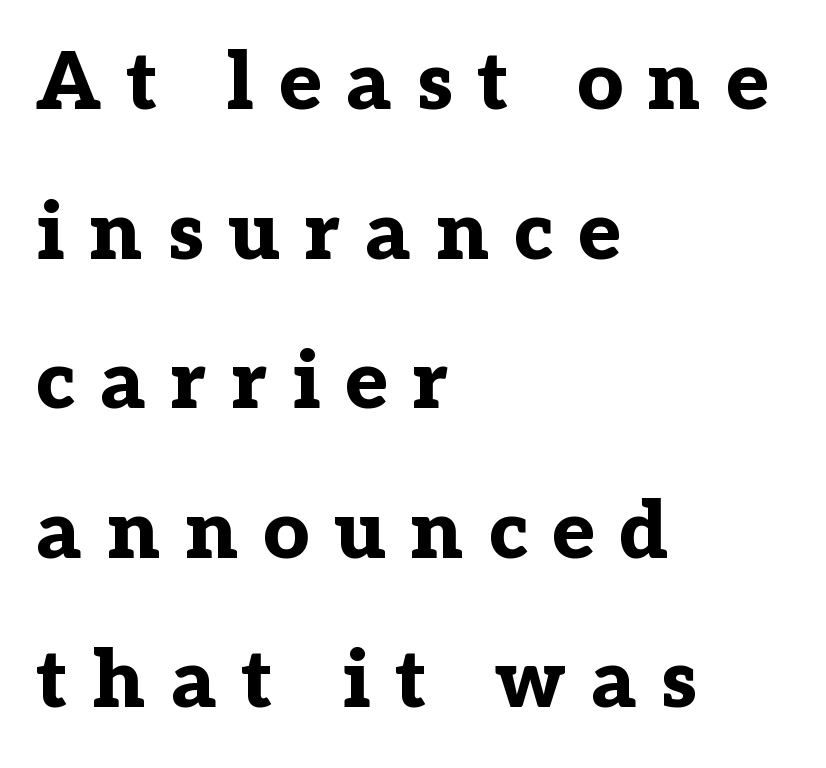
The image shows 80 px bold serif type, upright; set left-aligned, line spacing 1.87x, unusually wide letter spacing (+0.31 em), not underlined; low stroke contrast and a medium x-height.
